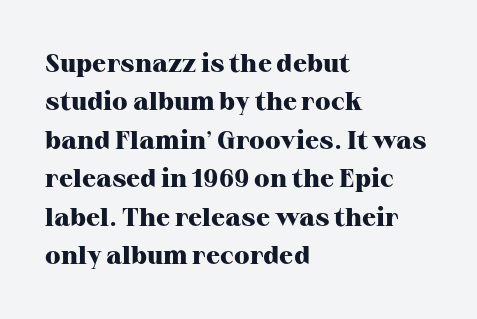
The image shows 26 px bold type, upright; set left-aligned, normal line spacing (1.48x), normal letter spacing, not underlined.
